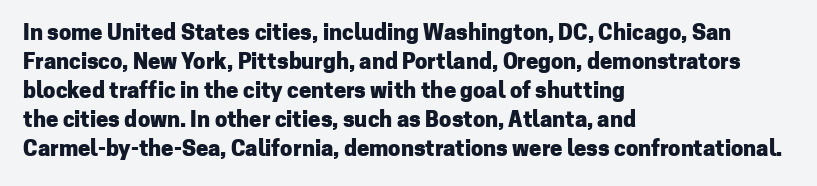
I'd describe the lettering as bold — thick and assertive. Line starts are locked; line ends wander. Nope, not italic — everything's standing straight. Only glyphs here, with clear space below each row.
